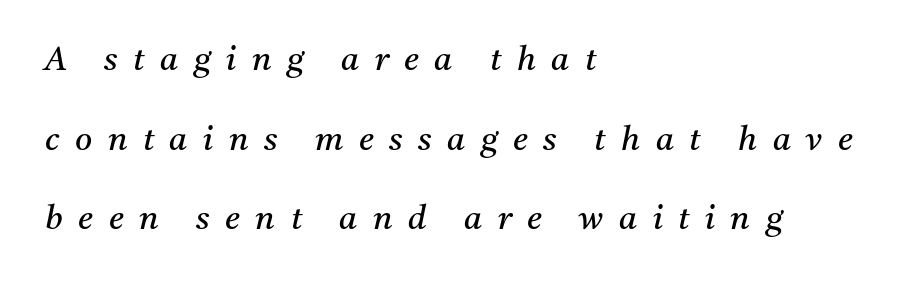
Q: Is the text bold? A: No.
Q: Is the text italic (slanted)? A: Yes, it leans right by about 11 degrees.
Q: Is the typeface a serif or a sans-serif typeface? A: Serif.
Q: Is the text underlined? A: No.
Q: How is the paragraph aligned? A: Left-aligned.
Q: Is the spacing between letters normal or unusually wide? A: Unusually wide.
Q: Is the spacing between lines tight, normal or loose? A: Loose.
Q: Width (condensed, normal, or wide)? A: Normal.
Q: Stroke contrast? A: Medium.
Q: x-height? A: Medium.
Q: Monospaced? A: No.
